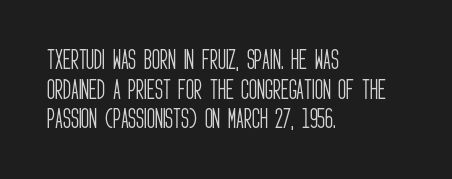
Unmarked baselines from the first word to the last. The designer left line spacing at the default. The rendering anchors every line to the left-hand side. The gaps between neighbouring characters are ordinary and unremarkable. The type sits square on the baseline with zero lean.
